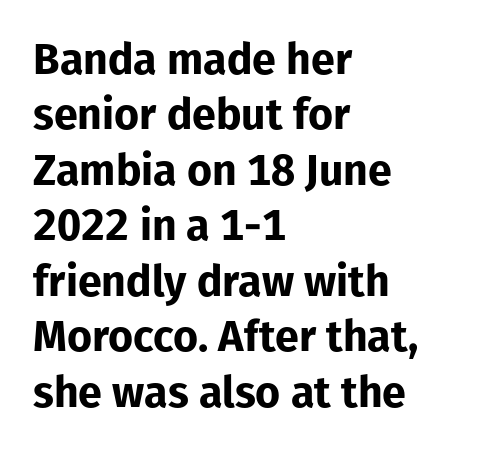
The image shows 43 px bold sans-serif type, upright; set left-aligned, normal line spacing (1.29x), normal letter spacing, not underlined; low stroke contrast and a medium x-height.
